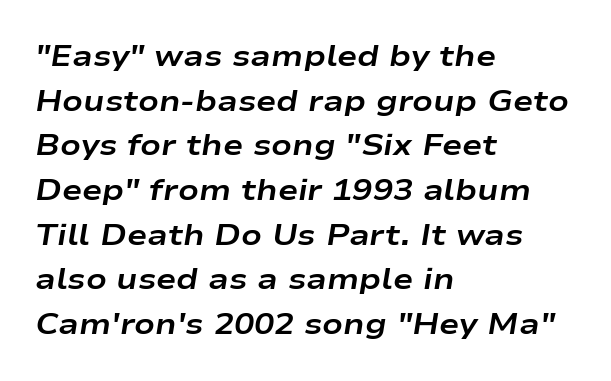
The image shows 30 px bold, wide type, italic (leaning right); set left-aligned, normal line spacing (1.49x), normal letter spacing, not underlined; low stroke contrast and a medium x-height.
